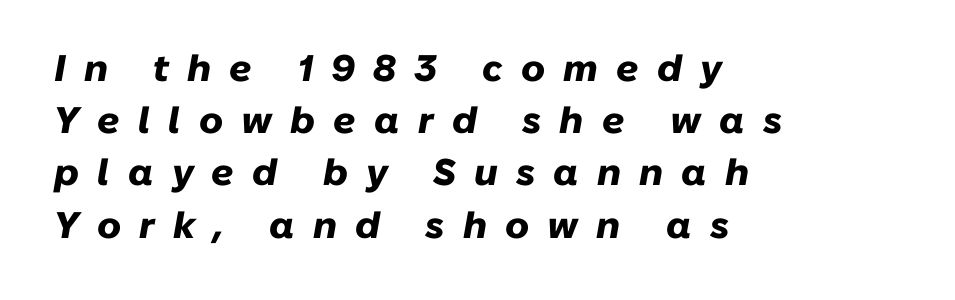
{"italic": "yes", "lean": "right", "slant_degrees": 10, "bold": "yes", "weight": "heavy", "width": "normal", "stroke_contrast": "low", "x_height": "medium", "monospaced": "no", "underline": "no", "align": "left", "line_spacing": "normal", "line_spacing_ratio": 1.41, "letter_spacing": "wide", "letter_spacing_em": 0.49, "glyph_px": 37}
